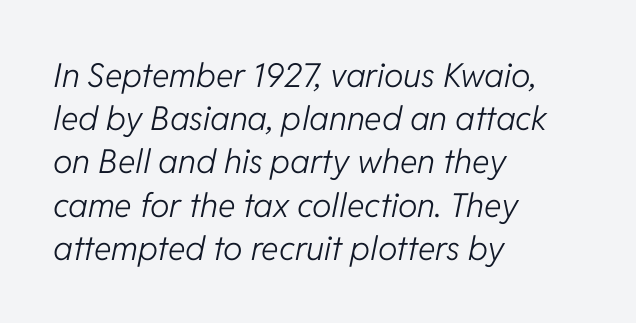
{"italic": "yes", "lean": "right", "slant_degrees": 11, "bold": "no", "weight": "light", "width": "normal", "stroke_contrast": "low", "x_height": "medium", "monospaced": "no", "underline": "no", "align": "left", "line_spacing": "normal", "line_spacing_ratio": 1.31, "letter_spacing": "normal", "letter_spacing_em": 0.0, "glyph_px": 33}
